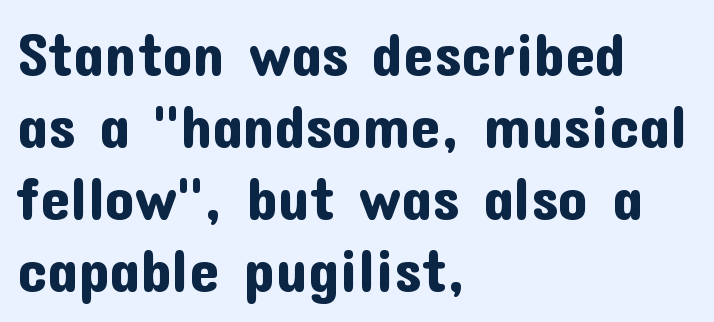
The rendering keeps characters at their native spacing. The glyphs in this specimen are sans serif. Spacing verdict: proportional, widths tailored to each character. Nope, not italic — everything's standing straight.
